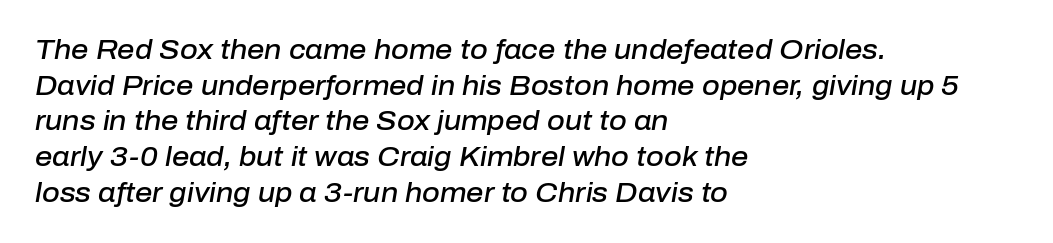
{"italic": "yes", "lean": "right", "slant_degrees": 10, "bold": "semi", "underline": "no", "align": "left", "line_spacing": "normal", "line_spacing_ratio": 1.32, "letter_spacing": "normal", "letter_spacing_em": 0.0, "glyph_px": 27}
